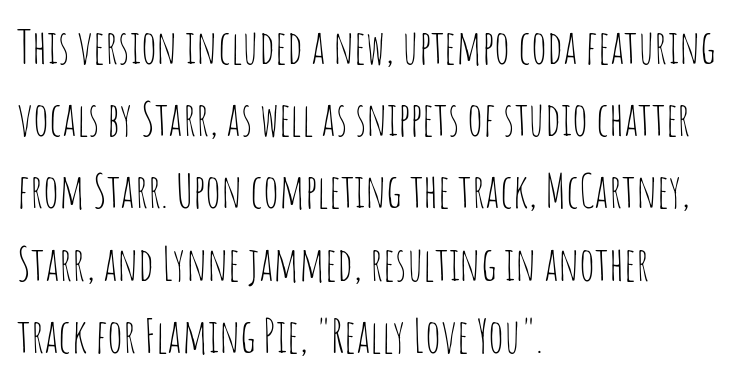
A typesetter would label this face a sans. This is the regular roman posture of the typeface. This rendering leaves character spacing at its baseline value. This sample has the flowing, uneven cadence of proportional lettering.
